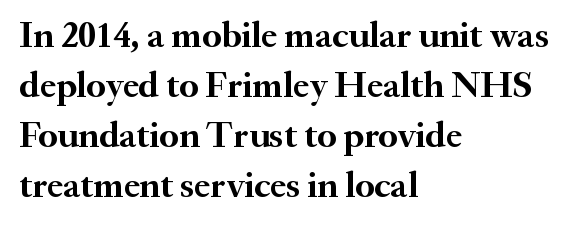
{"serif": "yes", "italic": "no", "bold": "yes", "weight": "semibold", "width": "normal", "stroke_contrast": "medium", "x_height": "small", "monospaced": "no", "underline": "no", "align": "left", "line_spacing": "normal", "line_spacing_ratio": 1.35, "letter_spacing": "normal", "letter_spacing_em": 0.0, "glyph_px": 37}
